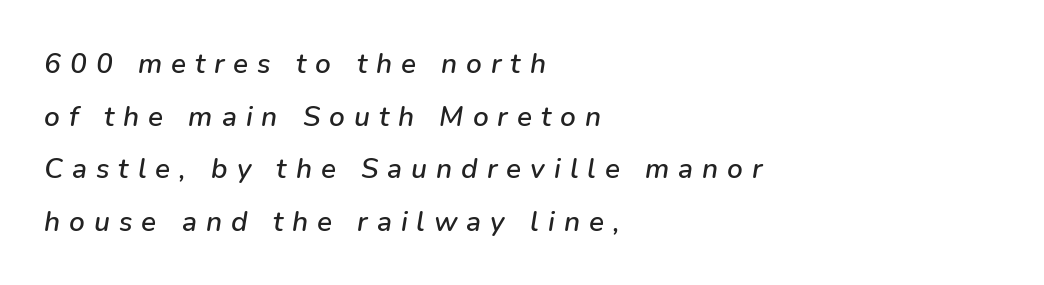
The image shows 28 px text type, italic (leaning right); set left-aligned, line spacing 1.88x, unusually wide letter spacing (+0.32 em), not underlined; low stroke contrast and a medium x-height.
